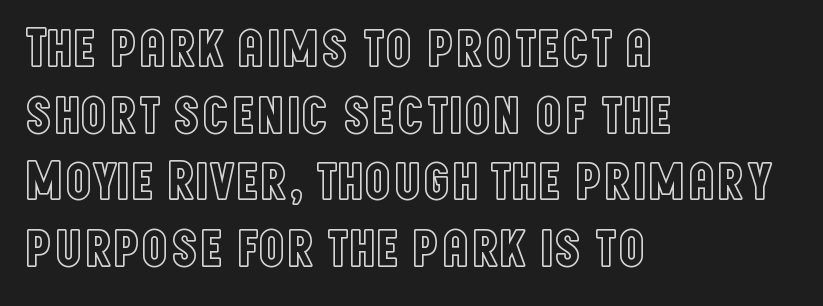
Q: Is the text italic (slanted)? A: No, it is upright.
Q: Is the text underlined? A: No.
Q: How is the paragraph aligned? A: Left-aligned.
Q: Is the spacing between letters normal or unusually wide? A: Normal.
Q: Width (condensed, normal, or wide)? A: Condensed.
Q: x-height? A: Large.
Q: Monospaced? A: No.
